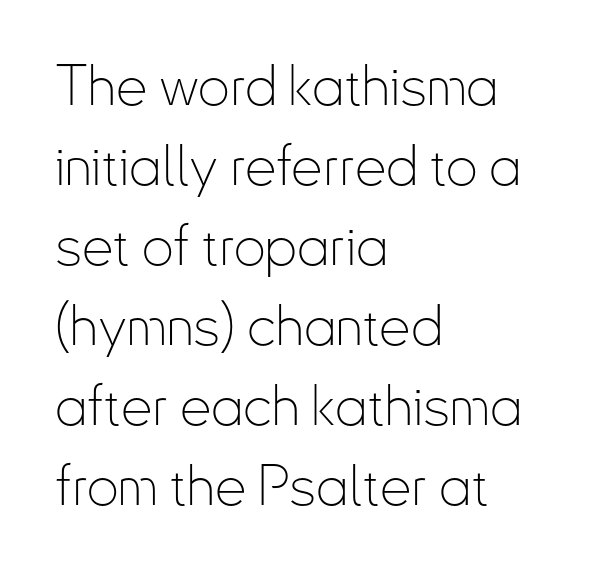
Note the varied advance widths — an 'i' is clearly narrower than an 'm'. This is the regular roman posture of the typeface. The paragraph shown leans on its left margin. Words float on clear page, feet unadorned. Serif or sans? Sans — the stroke terminals are bare. Honestly, the letter spacing is just normal — you wouldn't notice it.
